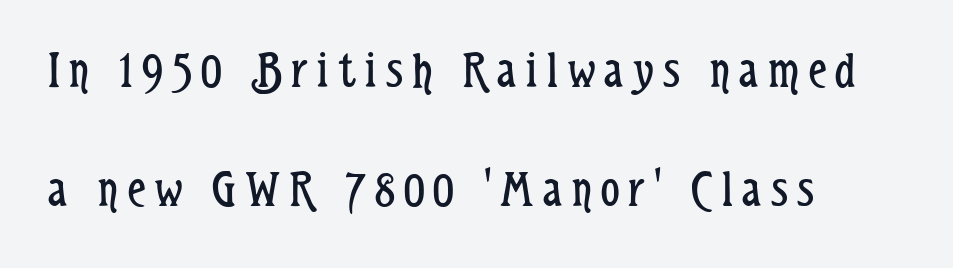
The image shows 52 px regular-weight, condensed sans-serif type, upright; set left-aligned, loose line spacing (2.29x), not underlined; low stroke contrast and a medium x-height.
